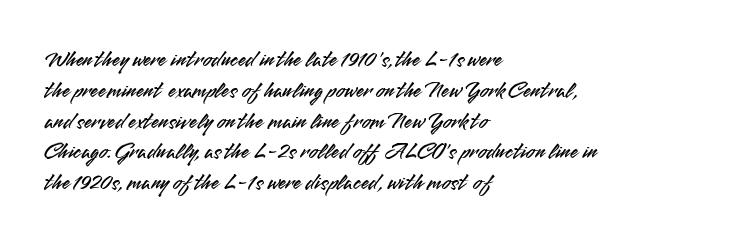
The image shows 23 px text type; set left-aligned, normal line spacing (1.34x), normal letter spacing, not underlined.
